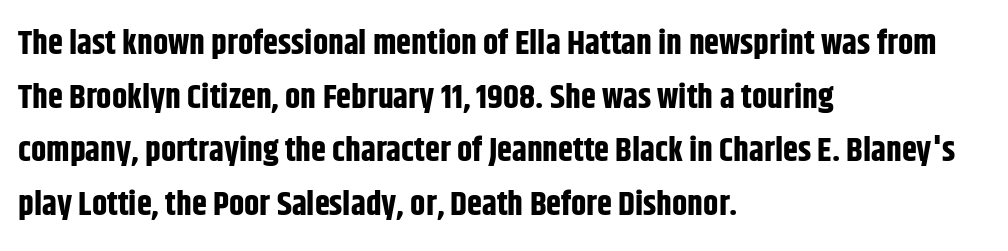
Every character sits straight up, as roman type does. Summary of vertical rhythm: regular, with standard interline spacing. Its strokes are broad and dark, the hallmark of bold type. These lines stack with their left ends in a neat column. Think of a printed novel: that variable character pitch is what you see here. The words here are not underlined.
